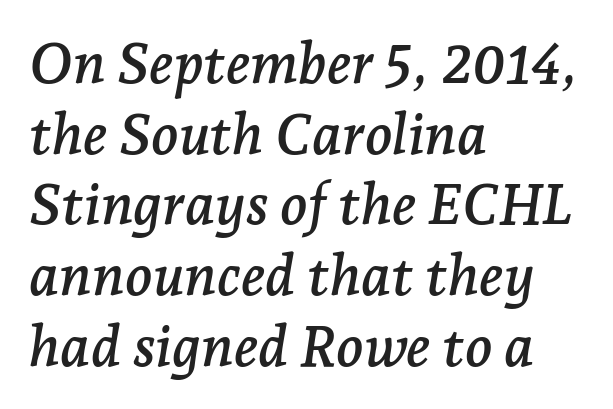
The image shows 57 px serif type, italic (leaning right); set left-aligned, line spacing 1.24x, normal letter spacing, not underlined; low stroke contrast and a medium x-height.
